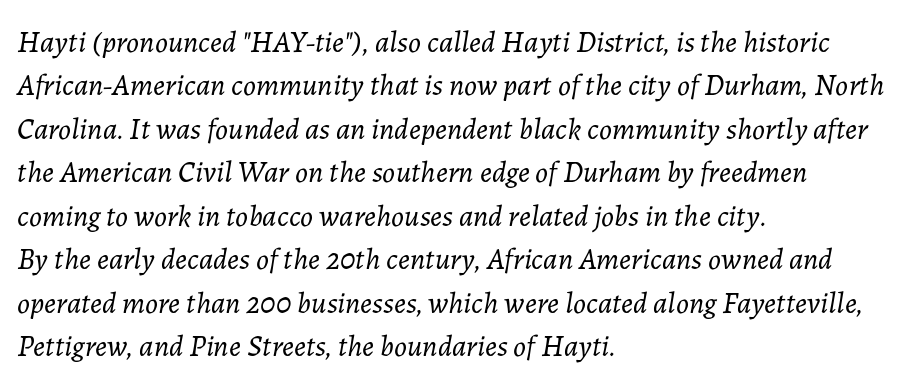
Q: Is the text bold? A: No.
Q: Is the text italic (slanted)? A: Yes, it leans right by about 7 degrees.
Q: Is the text underlined? A: No.
Q: How is the paragraph aligned? A: Left-aligned.
Q: Is the spacing between letters normal or unusually wide? A: Normal.
Q: Is the spacing between lines tight, normal or loose? A: Normal.
Q: Width (condensed, normal, or wide)? A: Normal.
Q: Stroke contrast? A: Low.
Q: x-height? A: Medium.
Q: Monospaced? A: No.
